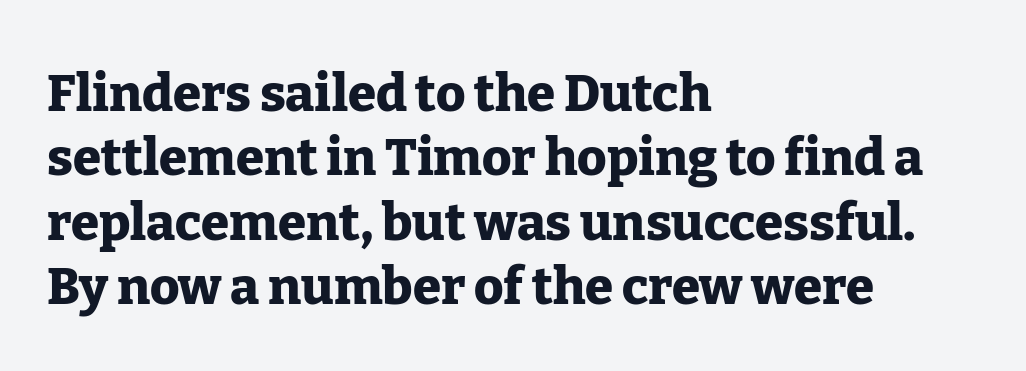
{"serif": "yes", "italic": "no", "bold": "yes", "weight": "heavy", "width": "normal", "stroke_contrast": "low", "x_height": "medium", "monospaced": "no", "underline": "no", "align": "left", "line_spacing": "normal", "line_spacing_ratio": 1.26, "letter_spacing": "normal", "letter_spacing_em": 0.0, "glyph_px": 51}
